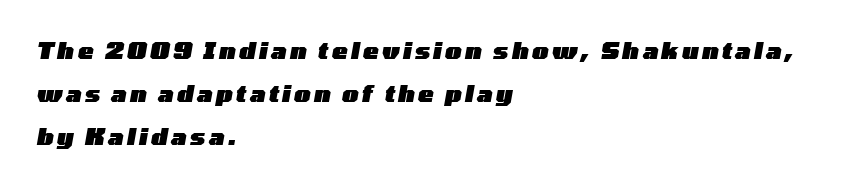
The image shows 23 px bold type, italic (leaning right); set left-aligned, line spacing 1.87x, not underlined.
